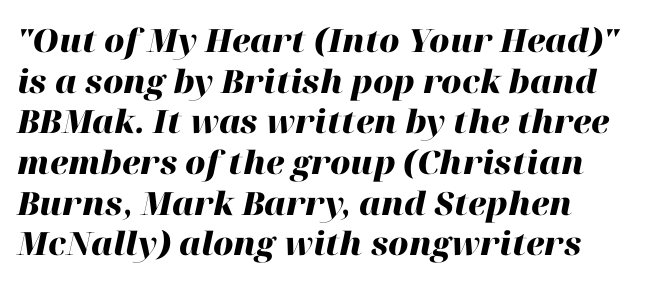
{"italic": "yes", "lean": "right", "slant_degrees": 12, "bold": "yes", "weight": "heavy", "width": "normal", "stroke_contrast": "high", "x_height": "medium", "monospaced": "no", "underline": "no", "align": "left", "line_spacing": "normal", "line_spacing_ratio": 1.27, "letter_spacing": "normal", "letter_spacing_em": 0.0, "glyph_px": 32}
